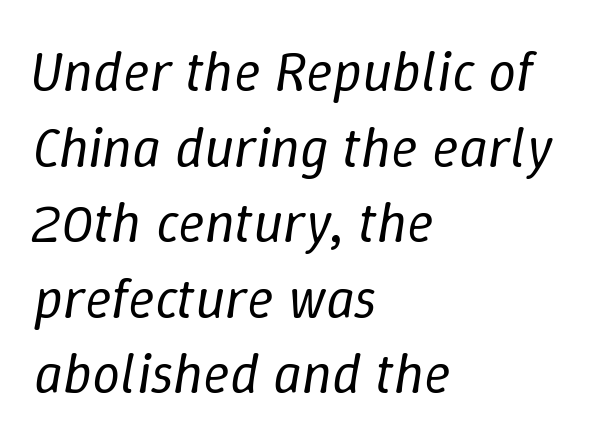
Is there much room between lines? A standard amount, neither cramped nor airy. The area under the type is left untouched. Think of a printed novel: that variable character pitch is what you see here. Observe the lean: these are italic letterforms.
